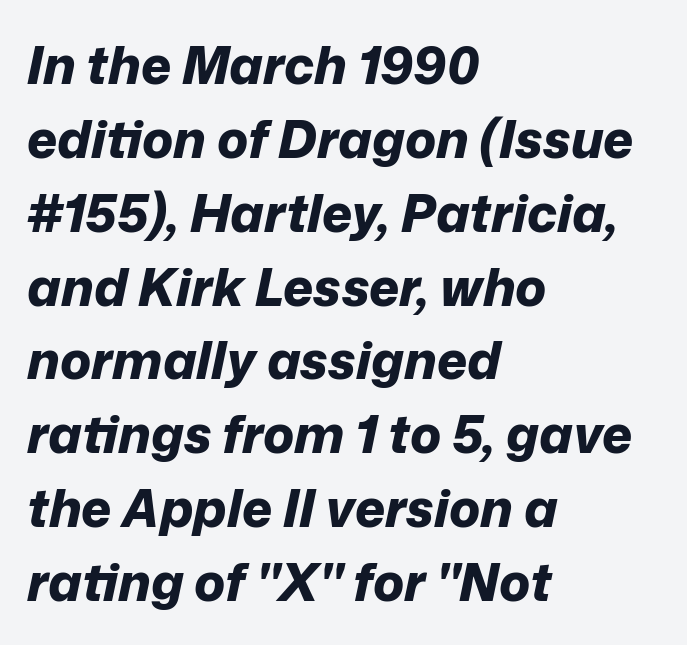
{"italic": "yes", "lean": "right", "slant_degrees": 12, "bold": "yes", "weight": "bold", "width": "normal", "stroke_contrast": "low", "x_height": "medium", "monospaced": "no", "underline": "no", "align": "left", "line_spacing": "normal", "line_spacing_ratio": 1.42, "letter_spacing": "normal", "letter_spacing_em": 0.0, "glyph_px": 52}
